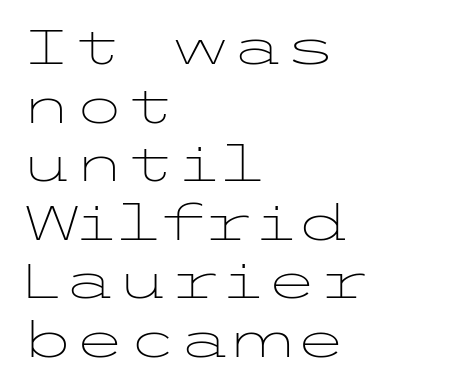
The characters display no serif detailing; their extremities are plain. Glance below the letters and you will spot only blank space. No extra tracking has been applied to these lines. Counters stay open thanks to moderate or lighter strokes. Designer's note — italics off, roman on.
